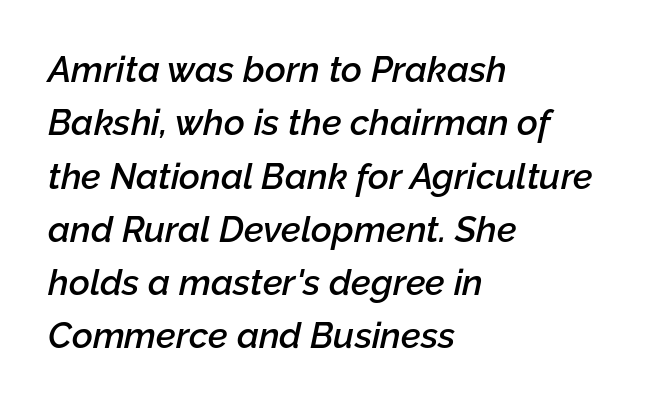
The image shows 36 px semibold type, italic (leaning right); set left-aligned, normal line spacing (1.48x), normal letter spacing, not underlined; low stroke contrast and a medium x-height.
